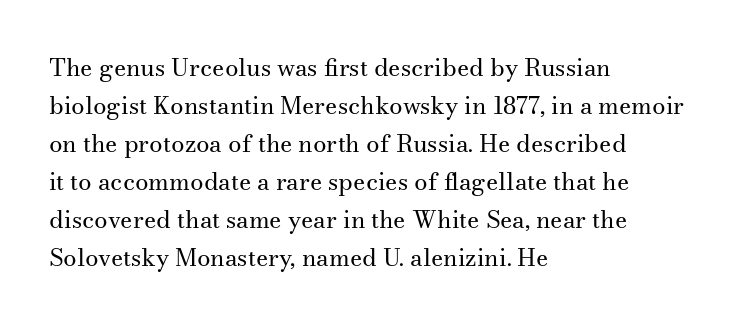
Q: Is the text bold? A: No.
Q: Is the text italic (slanted)? A: No, it is upright.
Q: Is the text underlined? A: No.
Q: How is the paragraph aligned? A: Left-aligned.
Q: Is the spacing between letters normal or unusually wide? A: Normal.
Q: Is the spacing between lines tight, normal or loose? A: Normal.
